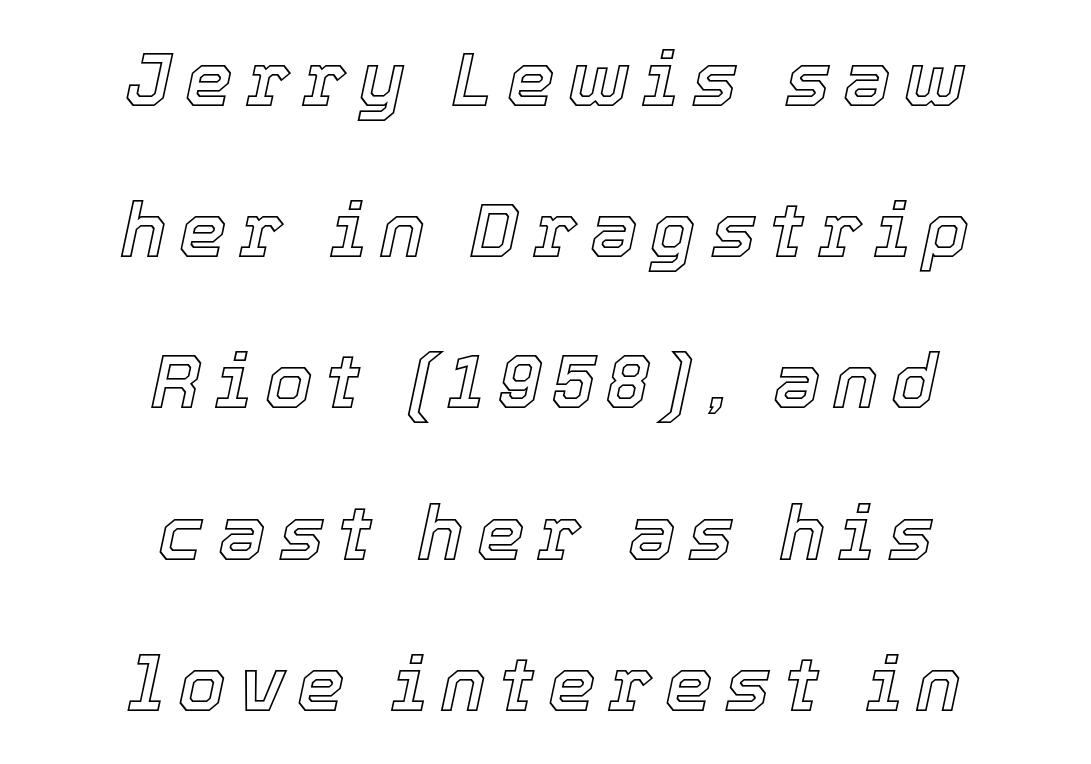
The image shows 76 px text type, italic (leaning right); set centered, loose line spacing (1.99x), not underlined; a medium x-height.
